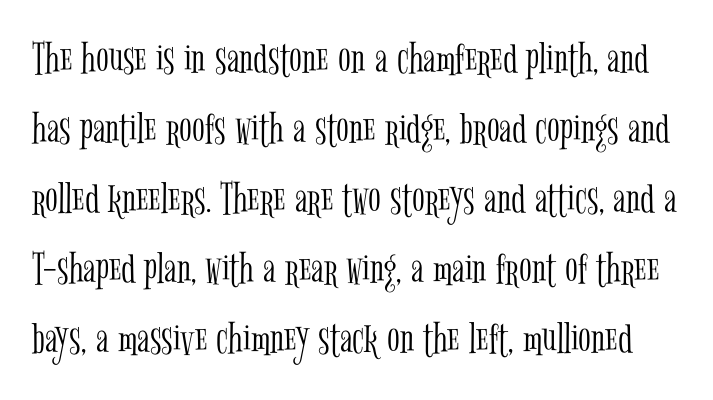
Decoration check: the copy has no underline. The passage shown is typed in a proportional face where columns would drift. Posture: straight, roman, zero tilt. Vertically, the passage feels balanced, rows spaced as you'd expect.
